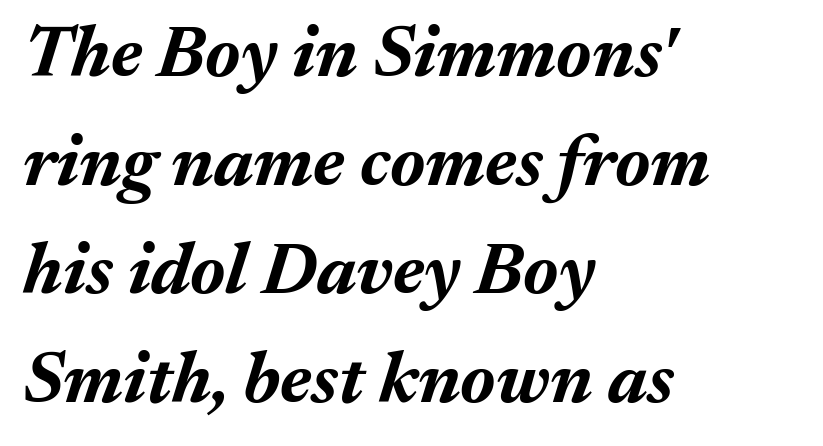
Q: Is the text bold? A: Yes.
Q: Is the text italic (slanted)? A: Yes, it leans right by about 17 degrees.
Q: Is the text underlined? A: No.
Q: How is the paragraph aligned? A: Left-aligned.
Q: Is the spacing between letters normal or unusually wide? A: Normal.
Q: Is the spacing between lines tight, normal or loose? A: Normal.
Q: Width (condensed, normal, or wide)? A: Normal.
Q: Stroke contrast? A: Medium.
Q: x-height? A: Medium.
Q: Monospaced? A: No.
